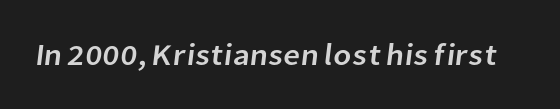
This sample uses a sans-serif face. The baseline area is clear. A typesetter would call this proportional, since set widths differ per character. This sample uses plain, unmodified letter spacing.
